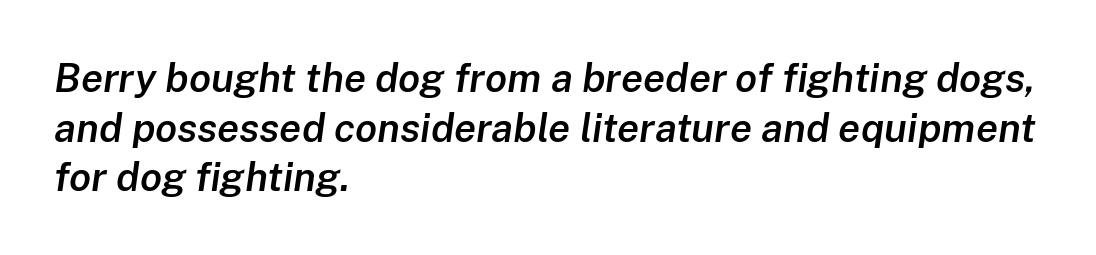
These lines stack with their left ends in a neat column. Is the letter spacing exaggerated? No — it looks like the ordinary default. Note the varied advance widths — an 'i' is clearly narrower than an 'm'. A typesetter would mark this as italic. Look at the stroke-to-counter ratio: somewhat heavy, a semibold.
